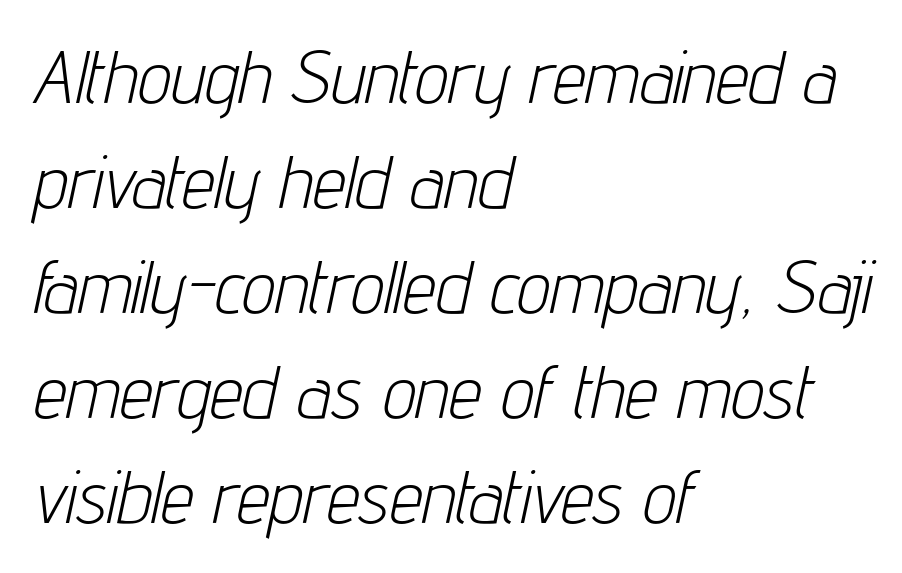
{"italic": "yes", "lean": "right", "slant_degrees": 12, "bold": "no", "weight": "light", "width": "condensed", "stroke_contrast": "low", "x_height": "medium", "monospaced": "no", "underline": "no", "align": "left", "line_spacing": "normal", "line_spacing_ratio": 1.42, "letter_spacing": "normal", "letter_spacing_em": 0.0, "glyph_px": 74}
